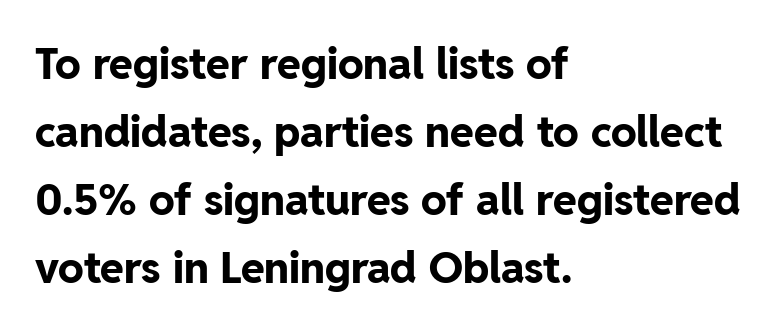
Q: Is the text bold? A: Yes.
Q: Is the text italic (slanted)? A: No, it is upright.
Q: Is the typeface a serif or a sans-serif typeface? A: Sans-serif.
Q: Is the text underlined? A: No.
Q: How is the paragraph aligned? A: Left-aligned.
Q: Is the spacing between letters normal or unusually wide? A: Normal.
Q: Is the spacing between lines tight, normal or loose? A: Normal.
Q: Width (condensed, normal, or wide)? A: Normal.
Q: Stroke contrast? A: Low.
Q: x-height? A: Medium.
Q: Monospaced? A: No.
